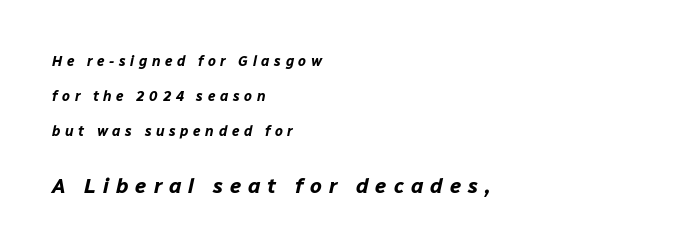
{"italic": "yes", "lean": "right", "slant_degrees": 12, "bold": "yes", "underline": "no", "align": "left", "line_spacing": "loose", "line_spacing_ratio": 2.49, "letter_spacing": "wide", "letter_spacing_em": 0.33, "larger_block": "second", "size_ratio": 1.5, "glyph_px": 21}
